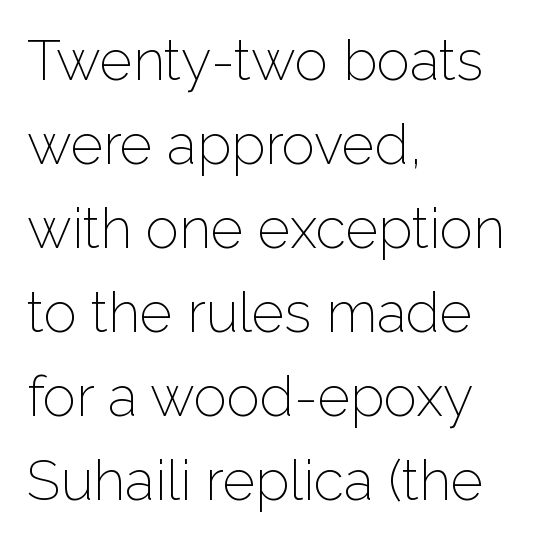
The image shows 56 px light sans-serif type, upright; set left-aligned, normal line spacing (1.5x), normal letter spacing, not underlined; low stroke contrast and a medium x-height.
